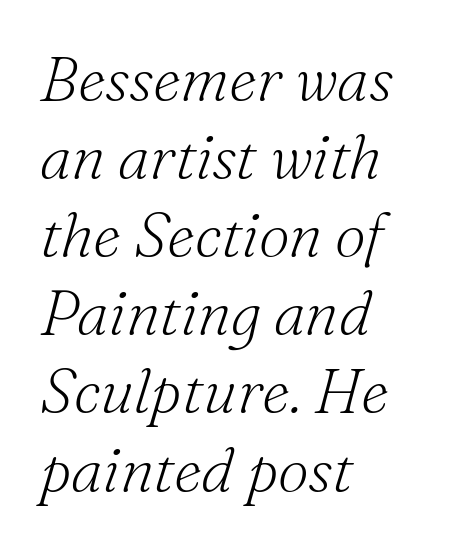
{"serif": "yes", "italic": "yes", "lean": "right", "slant_degrees": 16, "bold": "no", "weight": "light", "width": "normal", "stroke_contrast": "medium", "x_height": "small", "monospaced": "no", "underline": "no", "align": "left", "line_spacing": "normal", "line_spacing_ratio": 1.26, "letter_spacing": "normal", "letter_spacing_em": 0.0, "glyph_px": 62}
